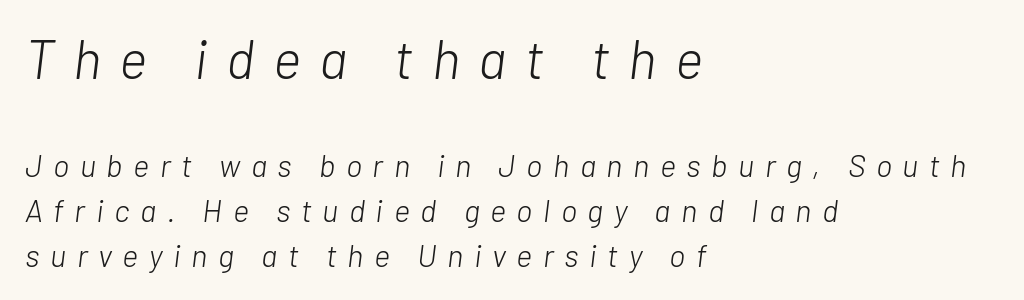
{"italic": "yes", "lean": "right", "slant_degrees": 7, "bold": "no", "weight": "light", "width": "normal", "stroke_contrast": "low", "x_height": "medium", "monospaced": "no", "underline": "no", "align": "left", "line_spacing": "normal", "line_spacing_ratio": 1.45, "letter_spacing": "wide", "letter_spacing_em": 0.34, "larger_block": "first", "size_ratio": 1.74, "glyph_px": 54}
